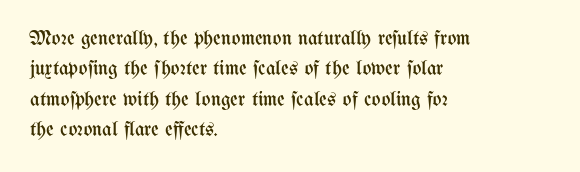
{"italic": "no", "bold": "no", "underline": "no", "align": "left", "line_spacing": "normal", "line_spacing_ratio": 1.45, "letter_spacing": "normal", "letter_spacing_em": 0.0, "glyph_px": 21}
